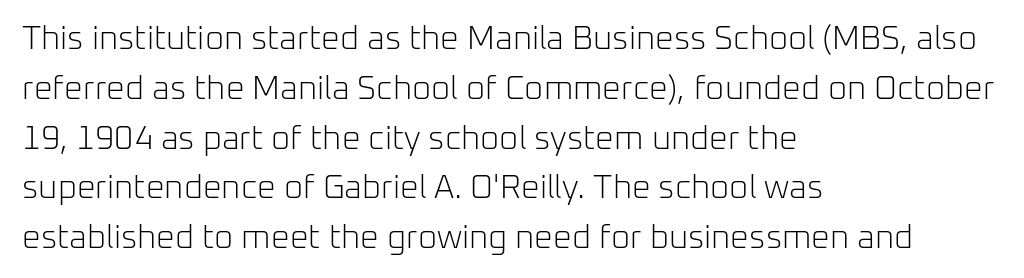
{"serif": "no", "italic": "no", "bold": "no", "weight": "light", "width": "normal", "stroke_contrast": "low", "x_height": "medium", "monospaced": "no", "underline": "no", "align": "left", "line_spacing": "normal", "line_spacing_ratio": 1.51, "letter_spacing": "normal", "letter_spacing_em": 0.0, "glyph_px": 33}
